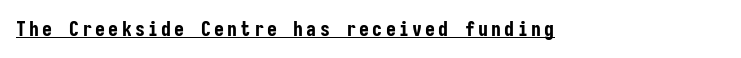
{"italic": "no", "bold": "yes", "underline": "yes", "glyph_px": 20}
